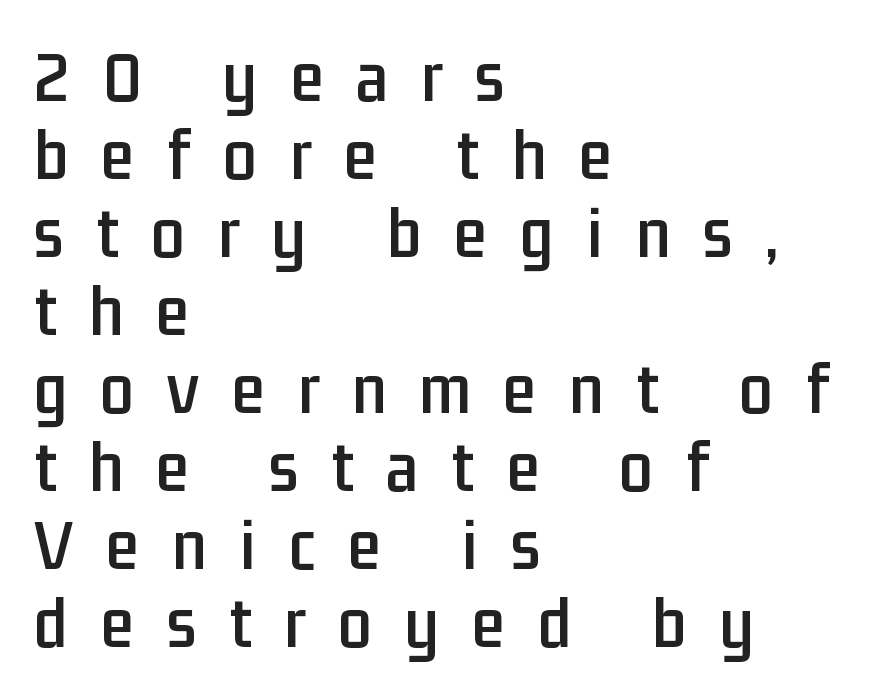
Q: Is the text italic (slanted)? A: No, it is upright.
Q: Is the typeface a serif or a sans-serif typeface? A: Sans-serif.
Q: Is the text underlined? A: No.
Q: How is the paragraph aligned? A: Left-aligned.
Q: Is the spacing between letters normal or unusually wide? A: Unusually wide.
Q: Is the spacing between lines tight, normal or loose? A: Tight.
Q: Width (condensed, normal, or wide)? A: Condensed.
Q: Stroke contrast? A: Low.
Q: x-height? A: Medium.
Q: Monospaced? A: No.
